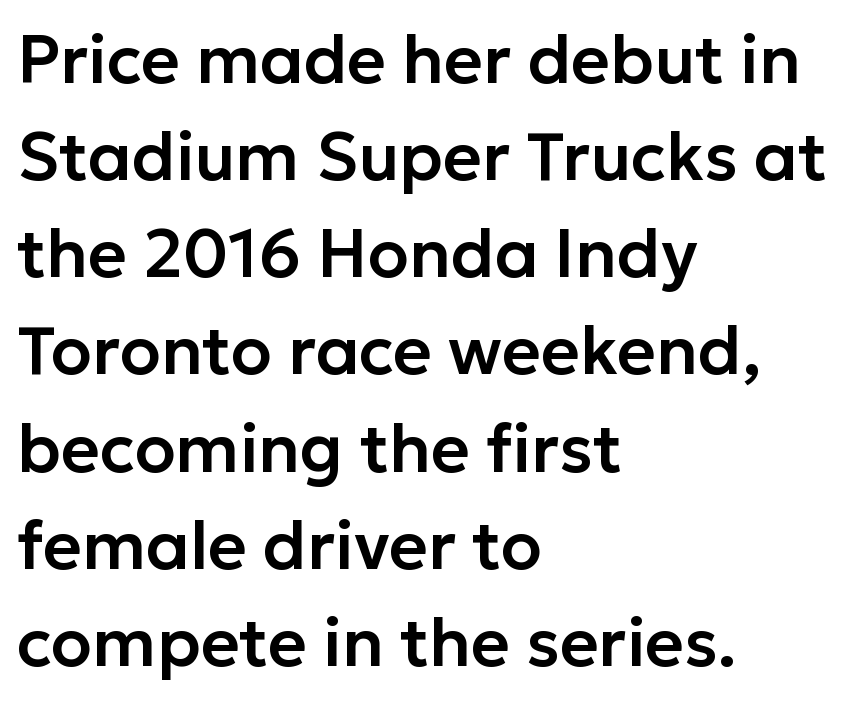
{"serif": "no", "italic": "no", "width": "normal", "stroke_contrast": "low", "x_height": "medium", "monospaced": "no", "underline": "no", "align": "left", "line_spacing": "normal", "line_spacing_ratio": 1.45, "letter_spacing": "normal", "letter_spacing_em": 0.0, "glyph_px": 67}
